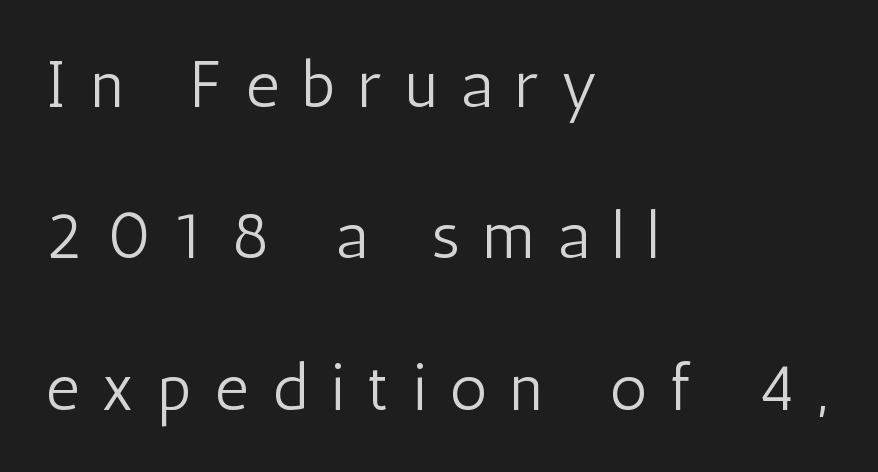
Compared with typical body copy, the letter spacing here is much looser. Here the designer chose a conventional face with non-uniform glyph widths. The gap between lines stays unmarked. These glyphs show unthickened strokes, regular width or finer. Grotesque or geometric, the face here clearly has no serifs.
